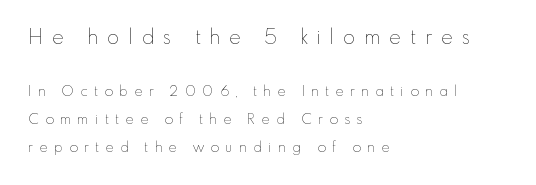
{"italic": "no", "bold": "no", "underline": "no", "align": "left", "line_spacing": "loose", "line_spacing_ratio": 2.03, "letter_spacing": "wide", "letter_spacing_em": 0.45, "larger_block": "first", "size_ratio": 1.43, "glyph_px": 20}
